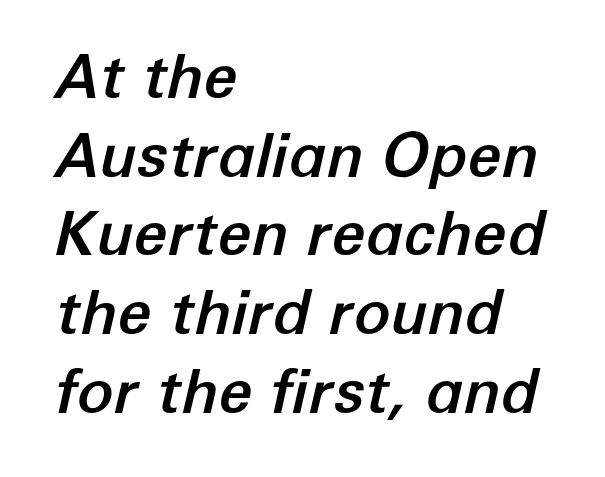
The image shows 61 px text type, italic (leaning right); set left-aligned, normal line spacing (1.29x), normal letter spacing, not underlined; low stroke contrast and a medium x-height.
